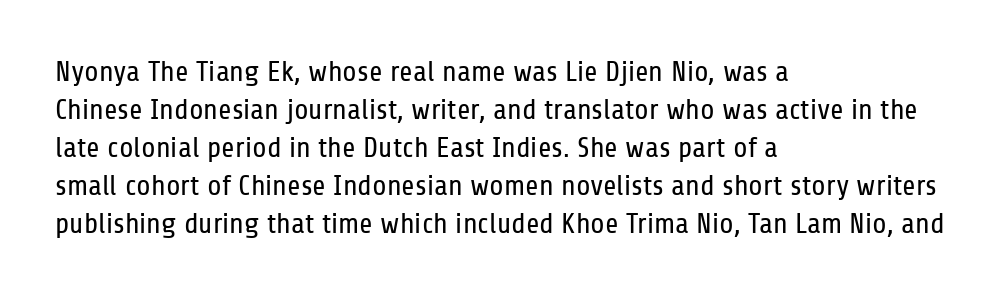
Q: Is the text bold? A: No.
Q: Is the text italic (slanted)? A: No, it is upright.
Q: Is the typeface a serif or a sans-serif typeface? A: Sans-serif.
Q: Is the text underlined? A: No.
Q: How is the paragraph aligned? A: Left-aligned.
Q: Is the spacing between letters normal or unusually wide? A: Normal.
Q: Is the spacing between lines tight, normal or loose? A: Normal.
Q: Width (condensed, normal, or wide)? A: Condensed.
Q: Stroke contrast? A: Low.
Q: x-height? A: Medium.
Q: Monospaced? A: No.
